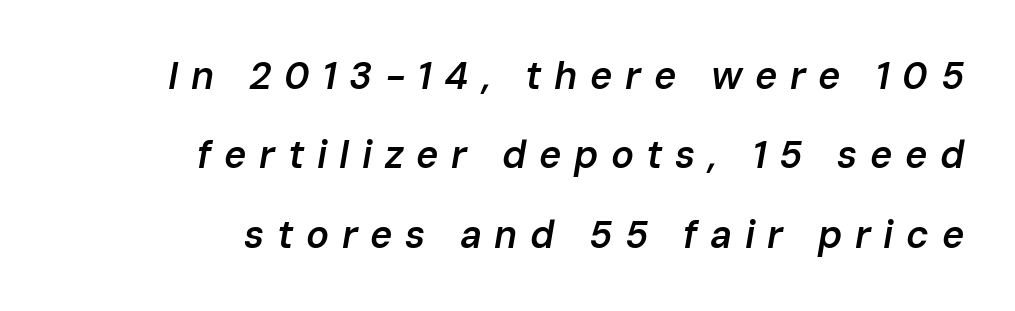
The image shows 38 px semibold type, italic (leaning right); set right-aligned, loose line spacing (2.09x), unusually wide letter spacing (+0.33 em), not underlined; low stroke contrast and a medium x-height.
